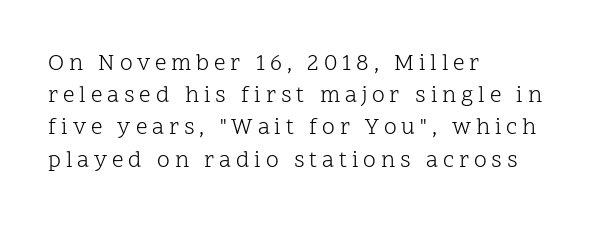
{"italic": "no", "bold": "no", "underline": "no", "align": "left", "line_spacing": "normal", "line_spacing_ratio": 1.4, "letter_spacing": "wide", "letter_spacing_em": 0.21, "glyph_px": 23}
